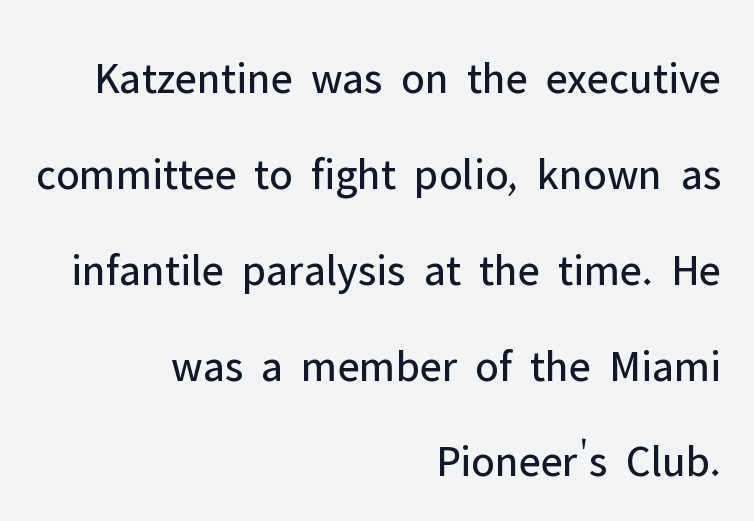
Q: Is the text bold? A: No.
Q: Is the text italic (slanted)? A: No, it is upright.
Q: Is the typeface a serif or a sans-serif typeface? A: Sans-serif.
Q: Is the text underlined? A: No.
Q: How is the paragraph aligned? A: Right-aligned.
Q: Is the spacing between letters normal or unusually wide? A: Normal.
Q: Is the spacing between lines tight, normal or loose? A: Loose.
Q: Width (condensed, normal, or wide)? A: Normal.
Q: Stroke contrast? A: Low.
Q: x-height? A: Medium.
Q: Monospaced? A: No.
